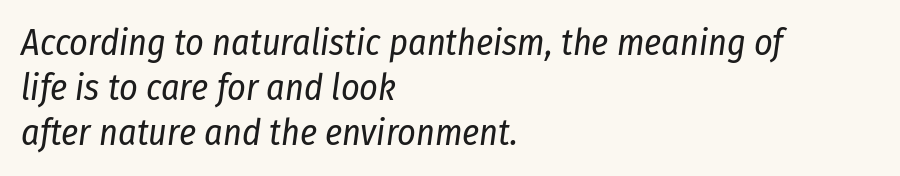
Q: Is the text bold? A: No.
Q: Is the text italic (slanted)? A: Yes, it leans right by about 8 degrees.
Q: Is the text underlined? A: No.
Q: How is the paragraph aligned? A: Left-aligned.
Q: Is the spacing between letters normal or unusually wide? A: Normal.
Q: Is the spacing between lines tight, normal or loose? A: Normal.
Q: Width (condensed, normal, or wide)? A: Condensed.
Q: Stroke contrast? A: Low.
Q: x-height? A: Medium.
Q: Monospaced? A: No.
